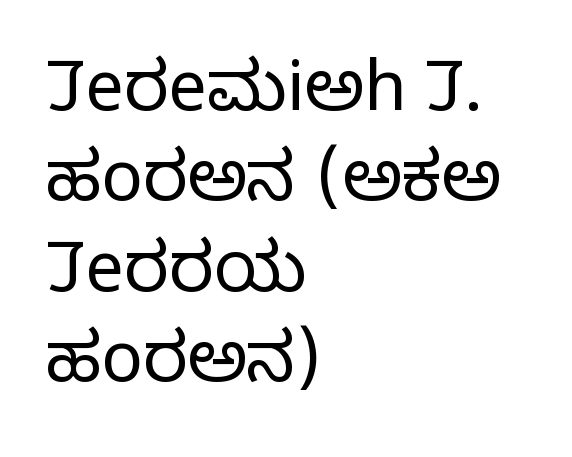
{"serif": "no", "italic": "no", "bold": "no", "weight": "light", "width": "normal", "stroke_contrast": "low", "x_height": "medium", "monospaced": "no", "underline": "no", "align": "left", "line_spacing": "normal", "line_spacing_ratio": 1.31, "letter_spacing": "normal", "letter_spacing_em": 0.0, "glyph_px": 69}
